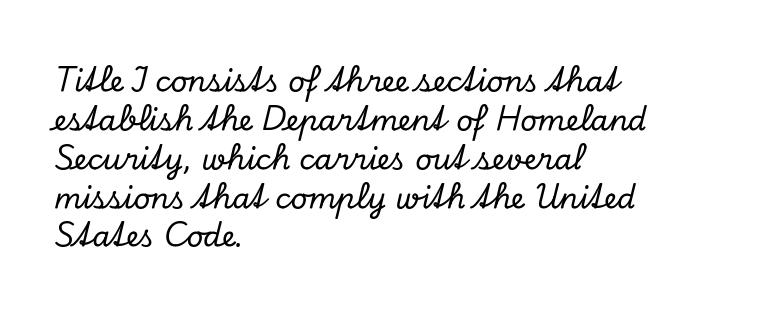
Yep, those are serifs on the letters. The gaps between neighbouring characters are ordinary and unremarkable. Quick note: interline space is typical. Only glyphs here, with clear space below each row.
